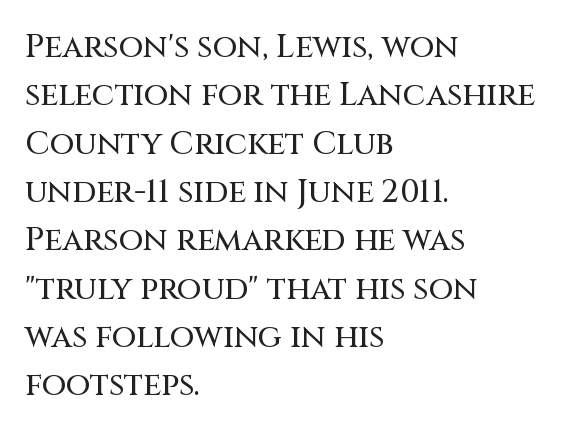
Honestly, the row spacing looks completely unremarkable. If you drew a line through each stem, it would be perfectly vertical. Short note: letters normally spaced. The strip under each line holds only bare page.
